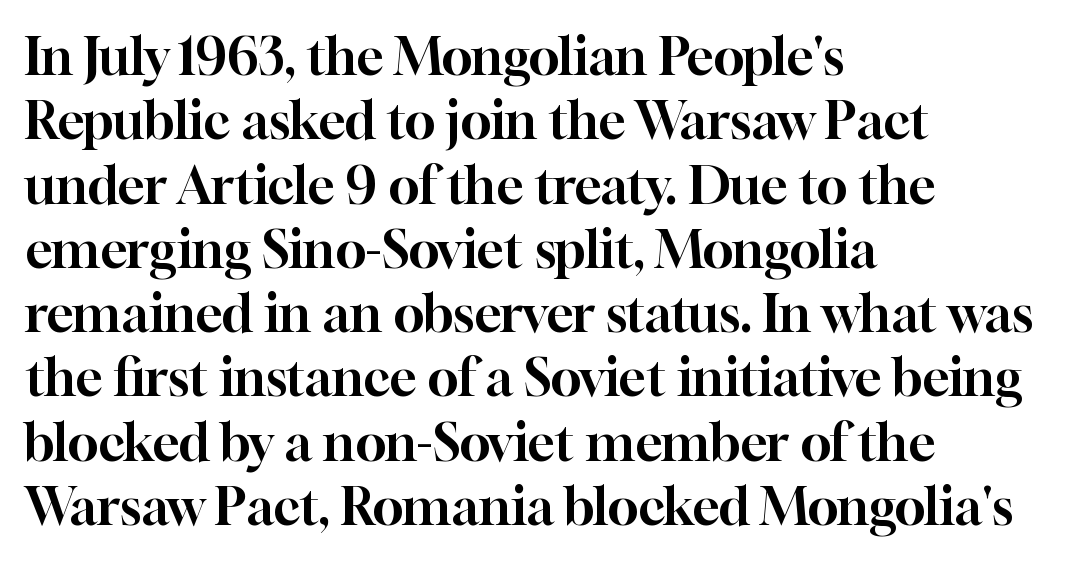
Q: Is the text italic (slanted)? A: No, it is upright.
Q: Is the typeface a serif or a sans-serif typeface? A: Serif.
Q: Is the text underlined? A: No.
Q: How is the paragraph aligned? A: Left-aligned.
Q: Is the spacing between letters normal or unusually wide? A: Normal.
Q: Is the spacing between lines tight, normal or loose? A: Normal.
Q: Width (condensed, normal, or wide)? A: Normal.
Q: Stroke contrast? A: High.
Q: x-height? A: Medium.
Q: Monospaced? A: No.
